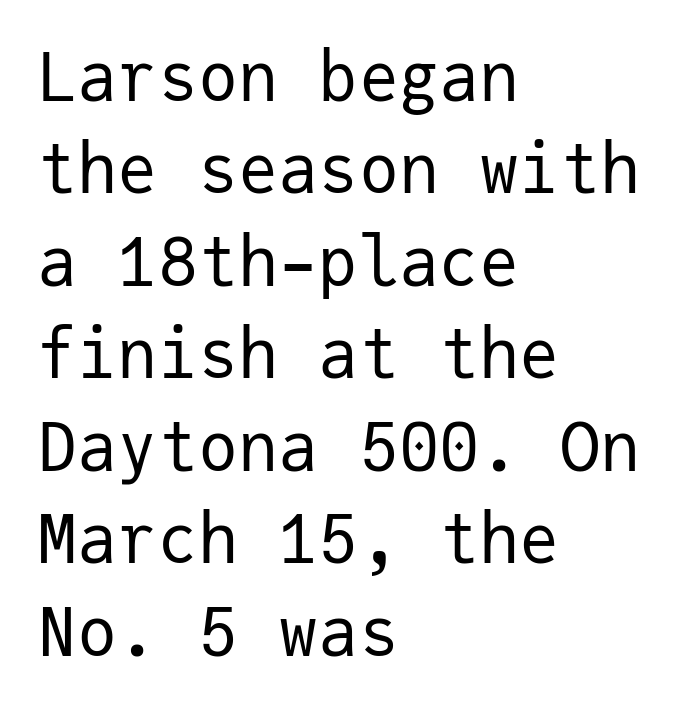
The image shows 67 px regular-weight sans-serif type, upright, monospaced; set left-aligned, normal line spacing (1.38x), normal letter spacing, not underlined; low stroke contrast and a medium x-height.
